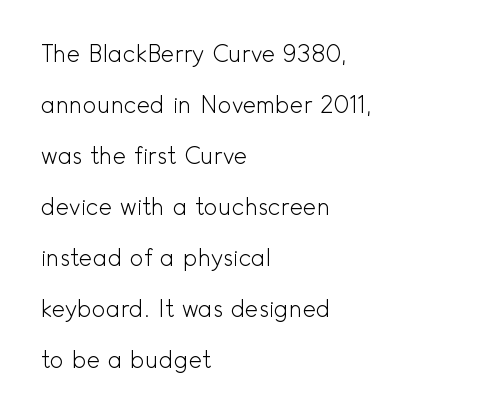
{"italic": "no", "bold": "no", "underline": "no", "align": "left", "line_spacing": "loose", "line_spacing_ratio": 2.22, "letter_spacing": "normal", "letter_spacing_em": 0.0, "glyph_px": 23}
